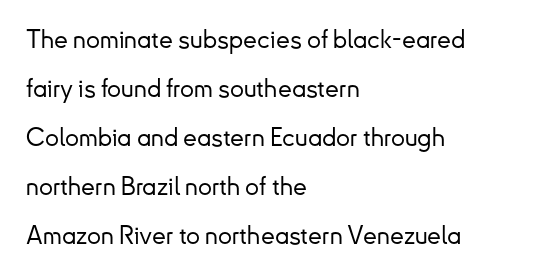
Q: Is the text italic (slanted)? A: No, it is upright.
Q: Is the text underlined? A: No.
Q: How is the paragraph aligned? A: Left-aligned.
Q: Is the spacing between letters normal or unusually wide? A: Normal.
Q: Is the spacing between lines tight, normal or loose? A: Loose.
